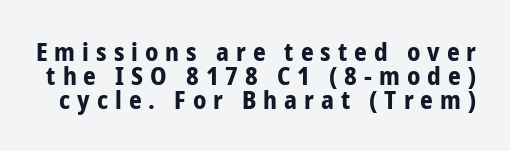
The image shows 25 px bold type, upright; set tight line spacing (0.96x), unusually wide letter spacing (+0.28 em), not underlined.
